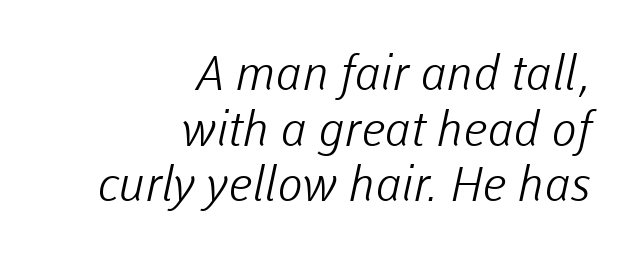
Q: Is the text bold? A: No.
Q: Is the typeface a serif or a sans-serif typeface? A: Sans-serif.
Q: Is the text underlined? A: No.
Q: How is the paragraph aligned? A: Right-aligned.
Q: Is the spacing between letters normal or unusually wide? A: Normal.
Q: Width (condensed, normal, or wide)? A: Normal.
Q: Stroke contrast? A: Low.
Q: x-height? A: Medium.
Q: Monospaced? A: No.
